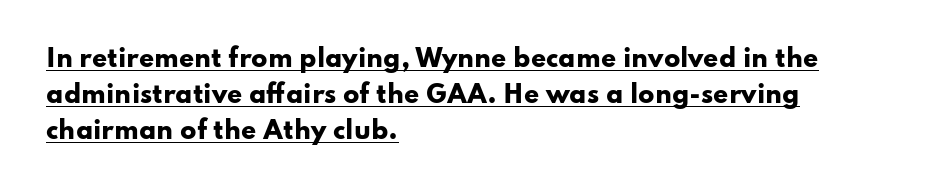
This rendering uses left alignment, leaving the right contour irregular. Thick stems and heavy bowls — unmistakably bold. The leading is moderate, giving the passage an even texture. Posture: straight, roman, zero tilt.
